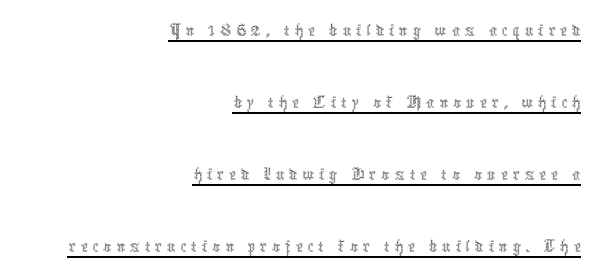
The image shows 40 px thin, condensed type, upright; set right-aligned, line spacing 1.8x, underlined; a medium x-height.
